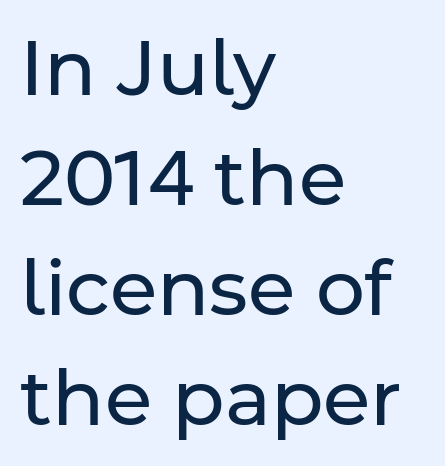
{"serif": "no", "italic": "no", "bold": "no", "weight": "regular", "width": "normal", "stroke_contrast": "low", "x_height": "medium", "monospaced": "no", "underline": "no", "align": "left", "line_spacing": "normal", "line_spacing_ratio": 1.43, "letter_spacing": "normal", "letter_spacing_em": 0.0, "glyph_px": 77}
